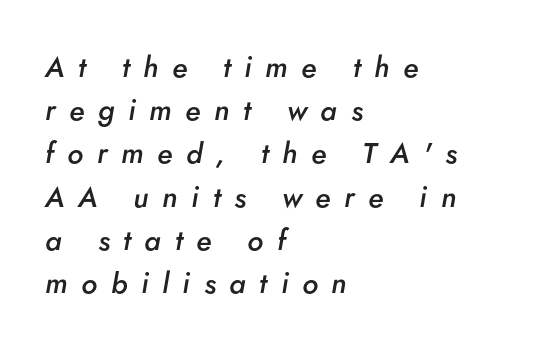
A somewhat darkened texture: the type is semibold rather than bold. An italicized treatment has been applied to the whole sample. The area under the type is left untouched. This sample has the flowing, uneven cadence of proportional lettering.
